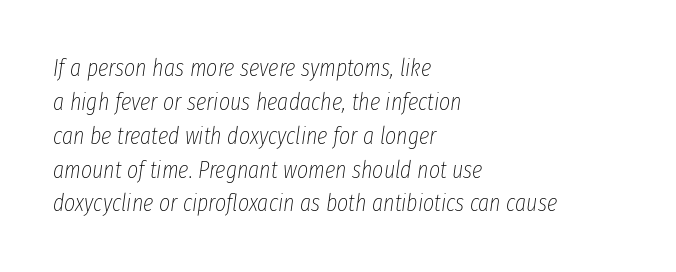
Q: Is the text bold? A: No.
Q: Is the text italic (slanted)? A: Yes, it leans right by about 8 degrees.
Q: Is the text underlined? A: No.
Q: How is the paragraph aligned? A: Left-aligned.
Q: Is the spacing between letters normal or unusually wide? A: Normal.
Q: Is the spacing between lines tight, normal or loose? A: Normal.
